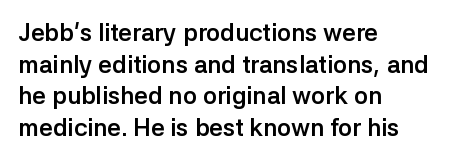
{"italic": "no", "bold": "yes", "underline": "no", "align": "left", "line_spacing": "normal", "line_spacing_ratio": 1.32, "letter_spacing": "normal", "letter_spacing_em": 0.0, "glyph_px": 24}
